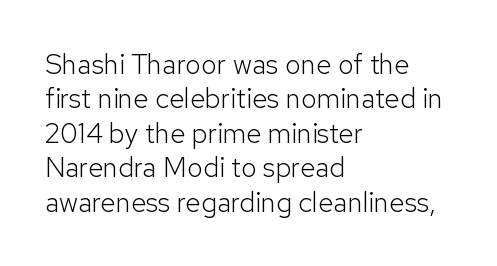
Tracking here is standard; glyphs follow each other at the usual distance. Spacing verdict: proportional, widths tailored to each character. Type style note: lacks serifs. Does the copy run flush right? No — it runs flush left.
